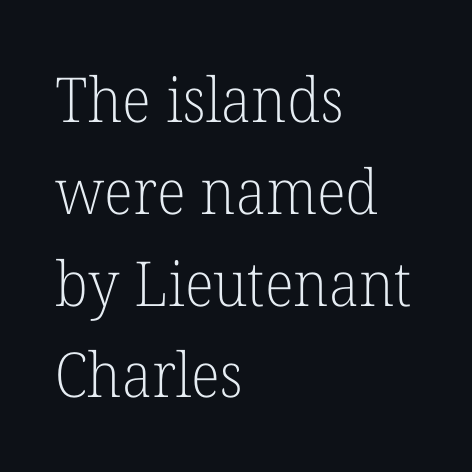
Each stroke keeps to a modest, everyday thickness or less. The lettering stays uniformly vertical, giving the passage a roman look. Notice how descenders clear the ascenders below comfortably — that's standard leading. This sample has the flowing, uneven cadence of proportional lettering. Short and long lines alike share a common starting point at left. Underline: absent.
